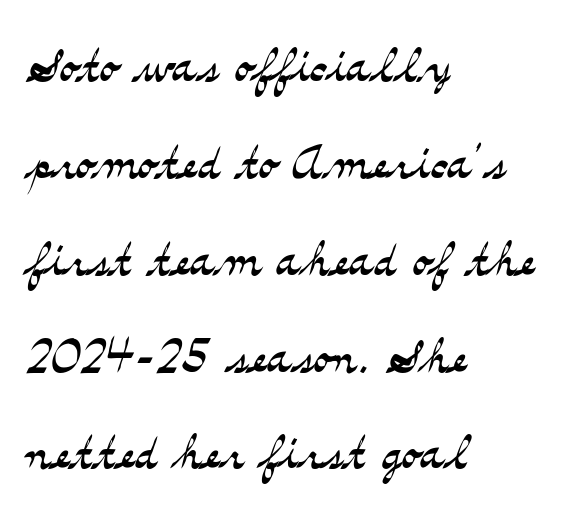
{"serif": "yes", "bold": "no", "weight": "light", "width": "wide", "stroke_contrast": "medium", "x_height": "small", "monospaced": "no", "underline": "no", "align": "left", "line_spacing": "normal", "line_spacing_ratio": 1.49, "letter_spacing": "normal", "letter_spacing_em": 0.0, "glyph_px": 65}
